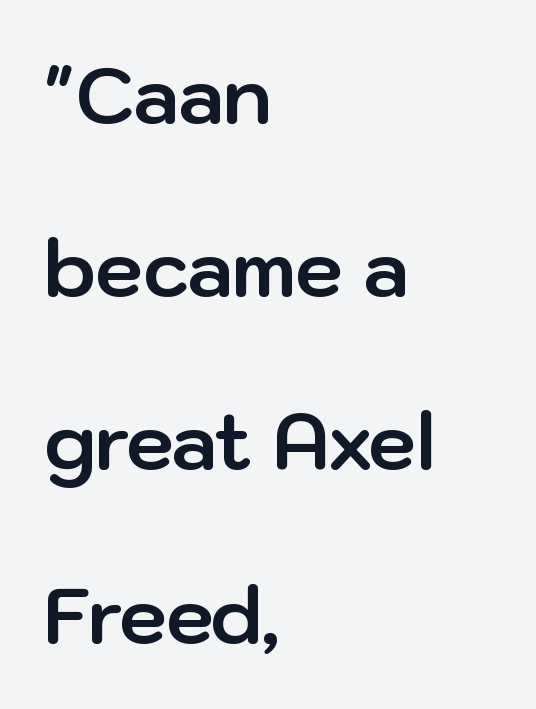
The image shows 77 px bold sans-serif type, upright; set left-aligned, loose line spacing (2.25x), normal letter spacing, not underlined; low stroke contrast and a medium x-height.
